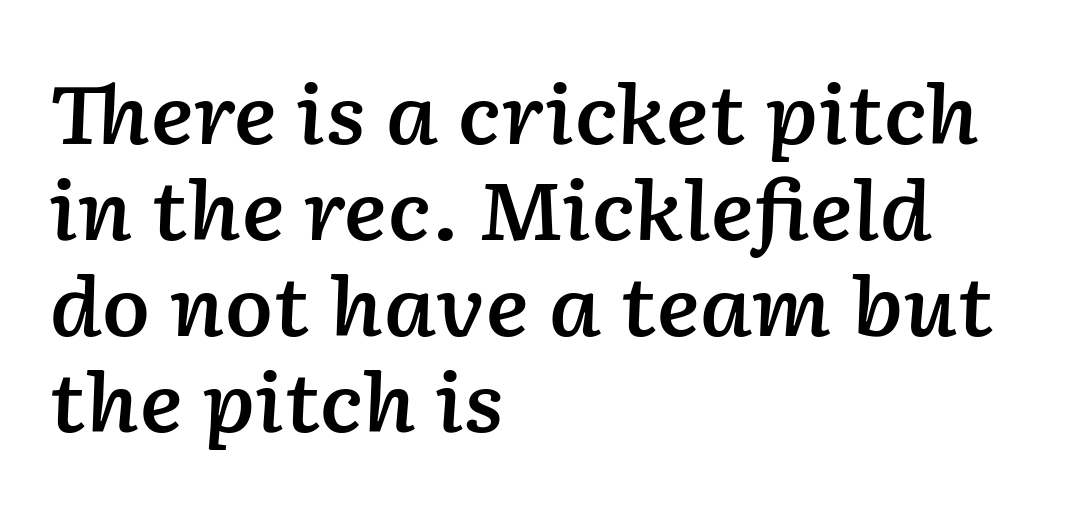
Q: Is the text bold? A: Semi-bold.
Q: Is the text italic (slanted)? A: Yes, it leans right by about 2 degrees.
Q: Is the text underlined? A: No.
Q: How is the paragraph aligned? A: Left-aligned.
Q: Is the spacing between letters normal or unusually wide? A: Normal.
Q: Width (condensed, normal, or wide)? A: Normal.
Q: Stroke contrast? A: Low.
Q: x-height? A: Medium.
Q: Monospaced? A: No.
